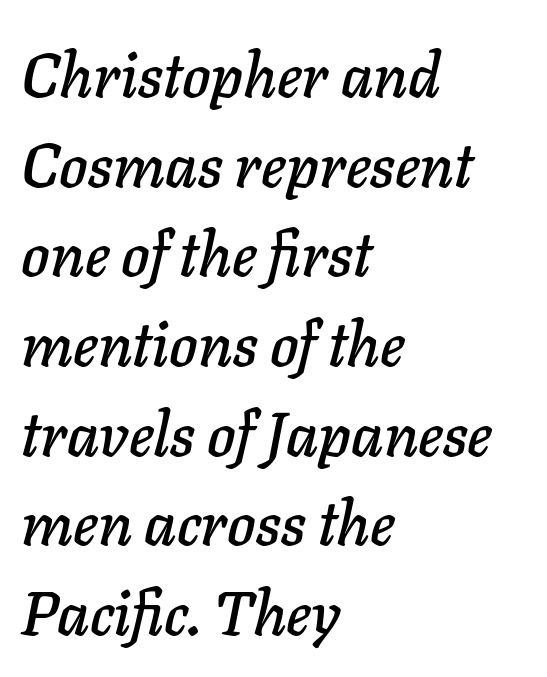
If you drew a line through each stem, it would be angled. Nothing unusual about the tracking: characters are spaced as the font intends. These lines are rendered in a variable-pitch font. Typeset ragged right — the left edge is the straight one. Normally led — the rows are evenly, conventionally spaced. Rule under the text: the space is simply empty.
